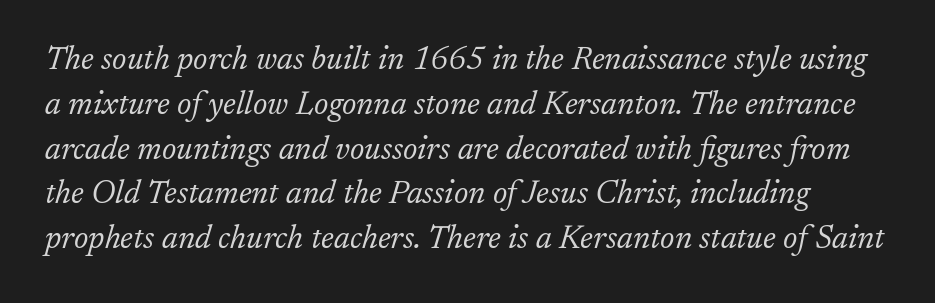
Q: Is the text bold? A: No.
Q: Is the text italic (slanted)? A: Yes, it leans right by about 17 degrees.
Q: Is the typeface a serif or a sans-serif typeface? A: Serif.
Q: Is the text underlined? A: No.
Q: Is the spacing between letters normal or unusually wide? A: Normal.
Q: Is the spacing between lines tight, normal or loose? A: Normal.
Q: Width (condensed, normal, or wide)? A: Normal.
Q: Stroke contrast? A: Low.
Q: x-height? A: Medium.
Q: Monospaced? A: No.
